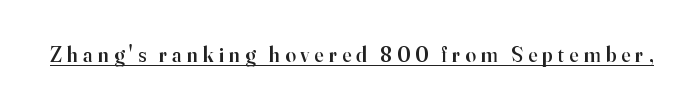
{"italic": "no", "bold": "semi", "underline": "yes", "letter_spacing": "wide", "letter_spacing_em": 0.24, "glyph_px": 21}
